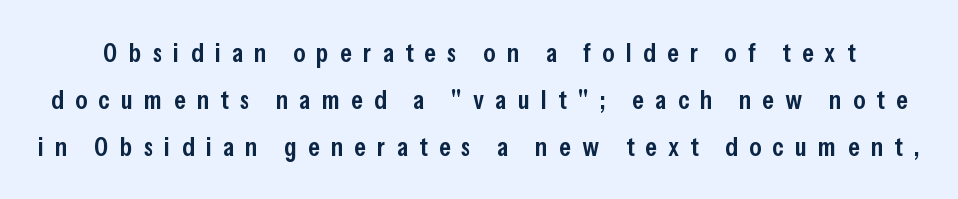
The image shows 27 px text type, upright; set line spacing 1.75x, unusually wide letter spacing (+0.42 em), not underlined.
